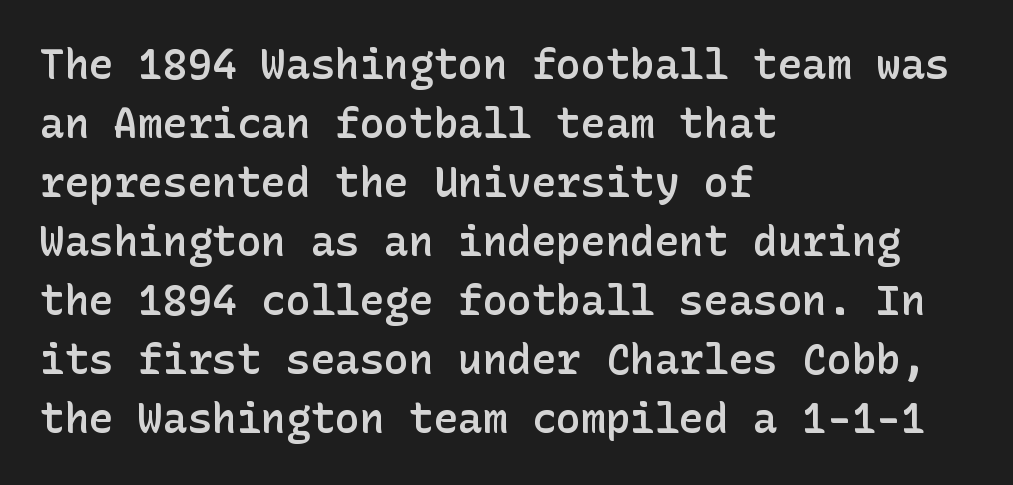
The image shows 41 px semibold sans-serif type, upright; set left-aligned, normal line spacing (1.44x), normal letter spacing, not underlined; low stroke contrast and a medium x-height.
